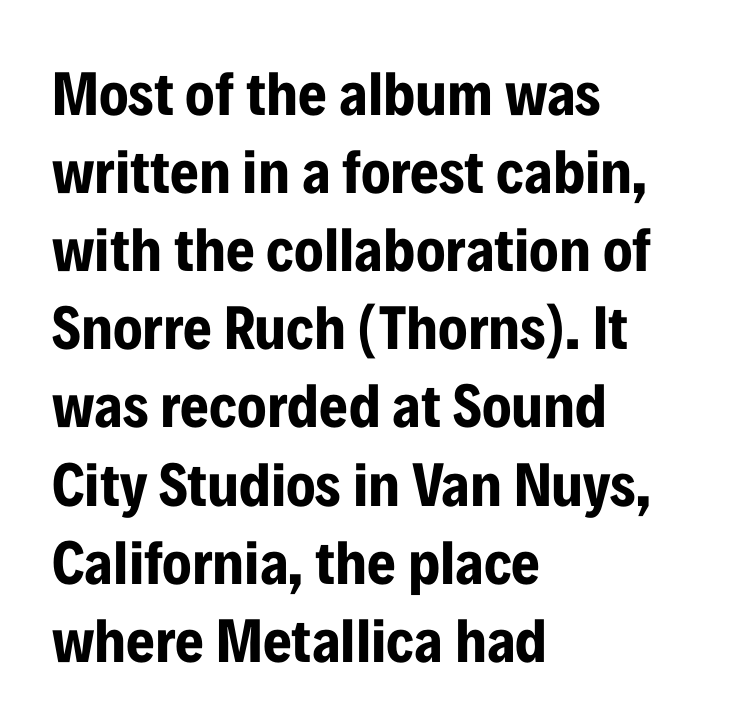
The image shows 62 px bold, condensed sans-serif type, upright; set left-aligned, normal line spacing (1.26x), normal letter spacing, not underlined; low stroke contrast and a medium x-height.
